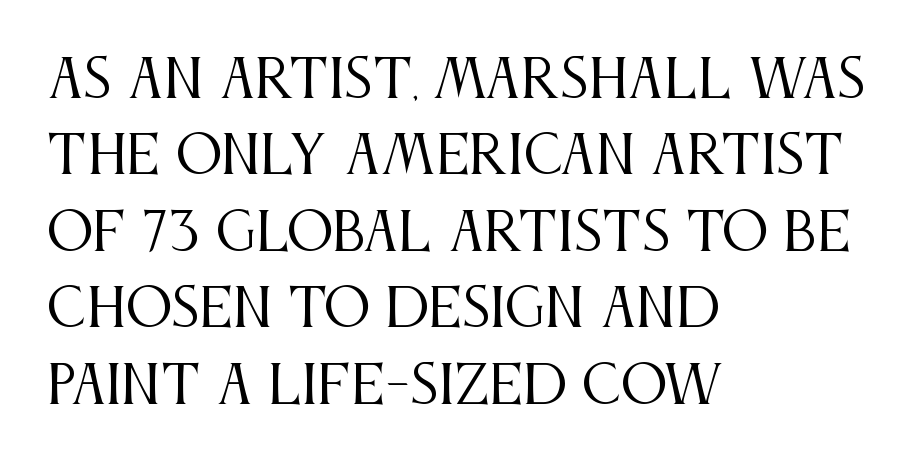
The image shows 52 px regular-weight, condensed serif type, upright; set left-aligned, normal line spacing (1.47x), normal letter spacing, not underlined; medium stroke contrast and a large x-height.
